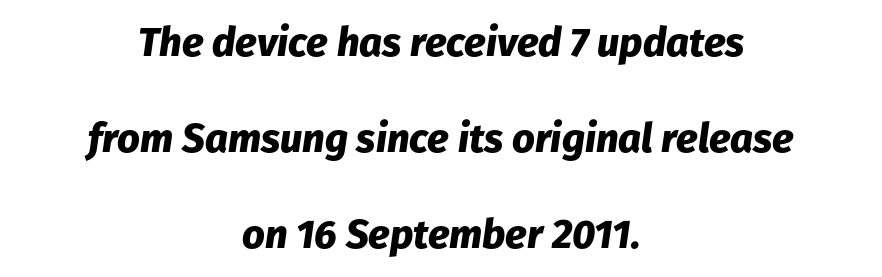
{"italic": "yes", "lean": "right", "slant_degrees": 8, "bold": "yes", "weight": "heavy", "width": "normal", "stroke_contrast": "low", "x_height": "medium", "monospaced": "no", "underline": "no", "align": "center", "line_spacing": "loose", "line_spacing_ratio": 2.4, "letter_spacing": "normal", "letter_spacing_em": 0.0, "glyph_px": 40}
